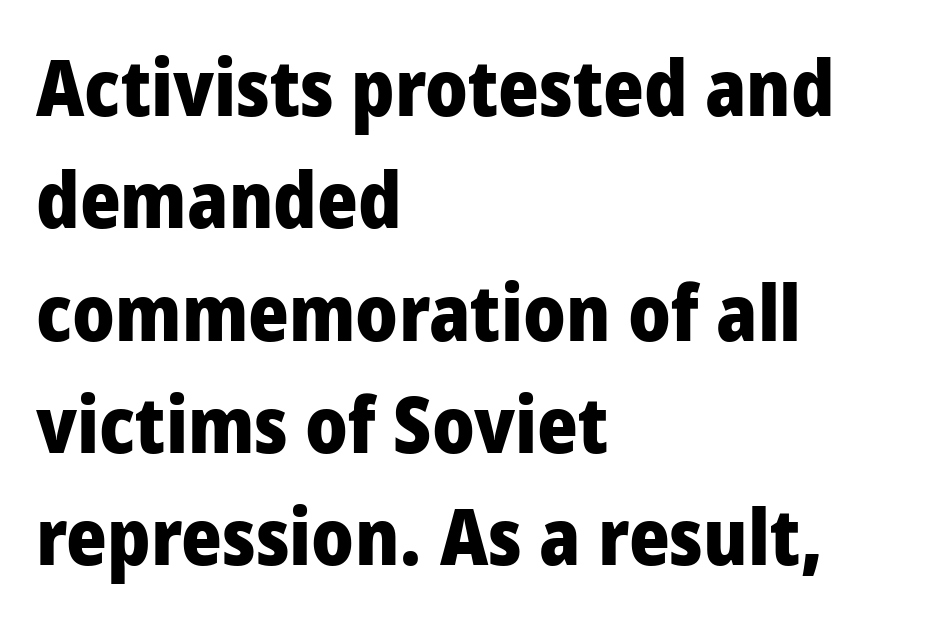
The rendering uses natural spacing where letterforms have individual widths. This sample uses plain, unmodified letter spacing. Stroke thickness is high; the sample reads as a true bold. In terms of posture, this sample is upright. The rendering shows plain stroke endings on the letterforms — a sans-serif design.
